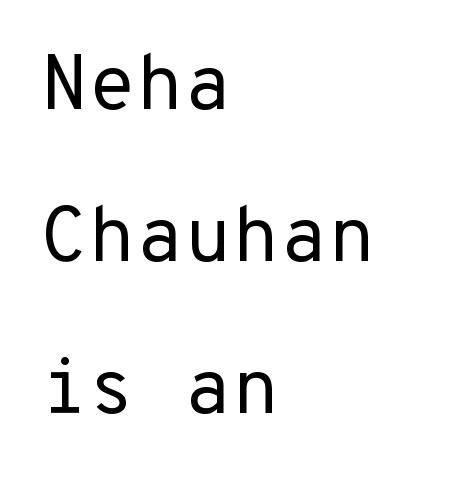
Q: Is the text bold? A: No.
Q: Is the text italic (slanted)? A: No, it is upright.
Q: Is the typeface a serif or a sans-serif typeface? A: Sans-serif.
Q: Is the text underlined? A: No.
Q: How is the paragraph aligned? A: Left-aligned.
Q: Is the spacing between letters normal or unusually wide? A: Normal.
Q: Is the spacing between lines tight, normal or loose? A: Loose.
Q: Width (condensed, normal, or wide)? A: Normal.
Q: Stroke contrast? A: Low.
Q: x-height? A: Medium.
